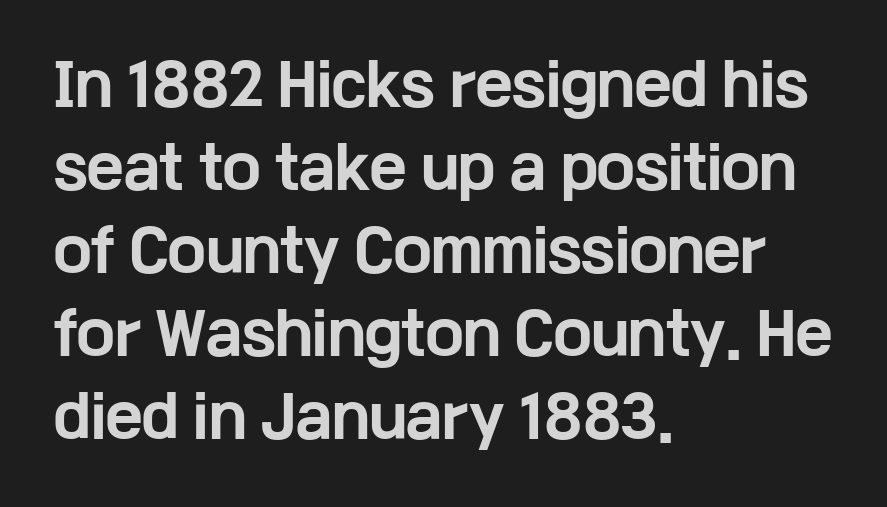
Q: Is the text bold? A: Yes.
Q: Is the text italic (slanted)? A: No, it is upright.
Q: Is the typeface a serif or a sans-serif typeface? A: Sans-serif.
Q: Is the text underlined? A: No.
Q: How is the paragraph aligned? A: Left-aligned.
Q: Is the spacing between letters normal or unusually wide? A: Normal.
Q: Is the spacing between lines tight, normal or loose? A: Normal.
Q: Width (condensed, normal, or wide)? A: Wide.
Q: Stroke contrast? A: Low.
Q: x-height? A: Medium.
Q: Monospaced? A: No.
